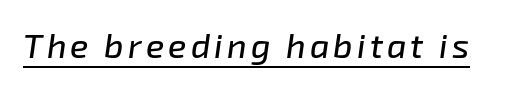
Looks like someone drew a line under every word here. Note the varied advance widths — an 'i' is clearly narrower than an 'm'. Does the lettering tilt? It does — this is italic.
